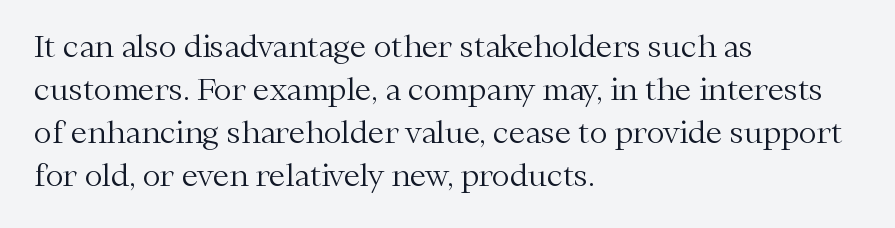
Q: Is the text bold? A: No.
Q: Is the text italic (slanted)? A: No, it is upright.
Q: Is the typeface a serif or a sans-serif typeface? A: Serif.
Q: Is the text underlined? A: No.
Q: How is the paragraph aligned? A: Left-aligned.
Q: Is the spacing between letters normal or unusually wide? A: Normal.
Q: Is the spacing between lines tight, normal or loose? A: Normal.
Q: Width (condensed, normal, or wide)? A: Normal.
Q: Stroke contrast? A: Medium.
Q: x-height? A: Medium.
Q: Monospaced? A: No.
